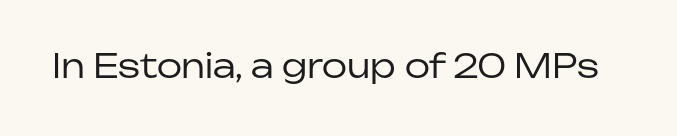
The image shows 33 px regular-weight sans-serif type, upright; set normal letter spacing, not underlined; low stroke contrast and a medium x-height.
